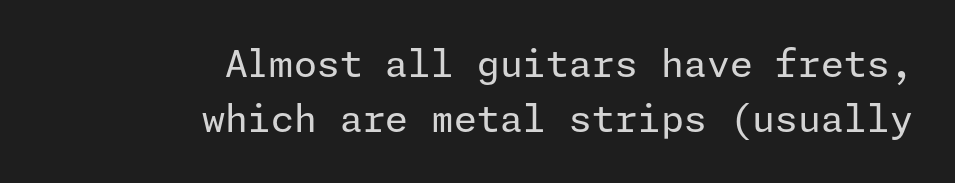
Q: Is the text bold? A: No.
Q: Is the text italic (slanted)? A: No, it is upright.
Q: Is the typeface a serif or a sans-serif typeface? A: Sans-serif.
Q: Is the text underlined? A: No.
Q: How is the paragraph aligned? A: Right-aligned.
Q: Is the spacing between letters normal or unusually wide? A: Normal.
Q: Is the spacing between lines tight, normal or loose? A: Normal.
Q: Width (condensed, normal, or wide)? A: Normal.
Q: Stroke contrast? A: Low.
Q: x-height? A: Medium.
